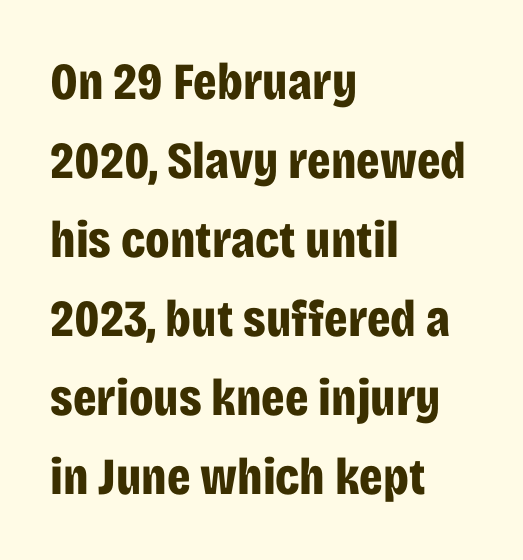
These lines sit exactly where default settings would place them. Underlining? Definitely not there. A sans-serif font was chosen for this passage. In CSS terms this would be text-align: left. A roman cut, with each character standing at attention. Pretty heavy lettering here — definitely bold.
